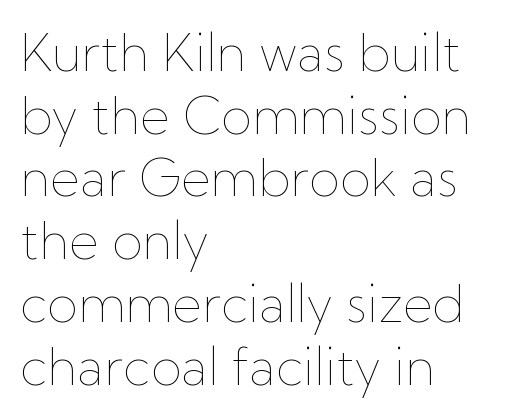
Q: Is the text bold? A: No.
Q: Is the text italic (slanted)? A: No, it is upright.
Q: Is the text underlined? A: No.
Q: How is the paragraph aligned? A: Left-aligned.
Q: Is the spacing between letters normal or unusually wide? A: Normal.
Q: Width (condensed, normal, or wide)? A: Normal.
Q: Stroke contrast? A: Low.
Q: x-height? A: Medium.
Q: Monospaced? A: No.
